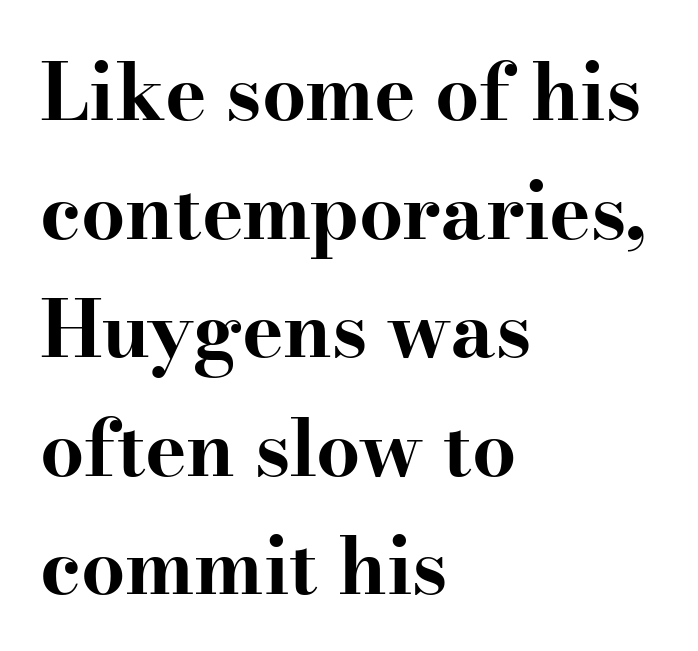
Q: Is the text bold? A: Yes.
Q: Is the text italic (slanted)? A: No, it is upright.
Q: Is the typeface a serif or a sans-serif typeface? A: Serif.
Q: Is the text underlined? A: No.
Q: How is the paragraph aligned? A: Left-aligned.
Q: Is the spacing between letters normal or unusually wide? A: Normal.
Q: Is the spacing between lines tight, normal or loose? A: Normal.
Q: Width (condensed, normal, or wide)? A: Wide.
Q: Stroke contrast? A: High.
Q: x-height? A: Small.
Q: Monospaced? A: No.
